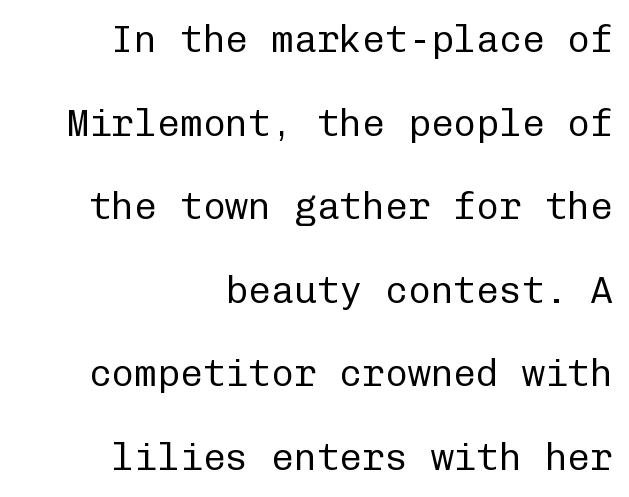
The baseline area is clear. Nobody touched the tracking dial on this one. Nothing sits at the stroke ends, so this counts as sans-serif. Teacher's note: observe the even right margin — that is flush-right alignment. Notice how the stems are strictly vertical — no italics here. Here the designer chose a console-style face with uniform glyph widths.
